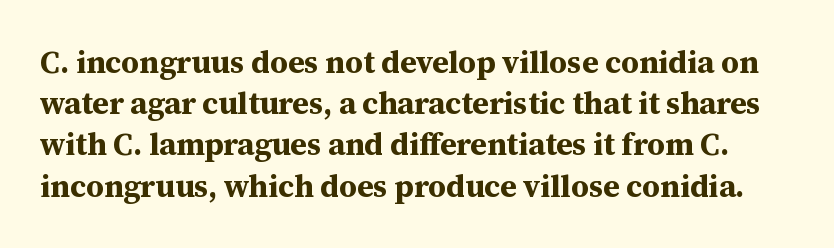
Q: Is the text bold? A: Yes.
Q: Is the text italic (slanted)? A: No, it is upright.
Q: Is the typeface a serif or a sans-serif typeface? A: Serif.
Q: Is the text underlined? A: No.
Q: Is the spacing between letters normal or unusually wide? A: Normal.
Q: Is the spacing between lines tight, normal or loose? A: Normal.
Q: Width (condensed, normal, or wide)? A: Normal.
Q: Stroke contrast? A: Medium.
Q: x-height? A: Medium.
Q: Monospaced? A: No.
